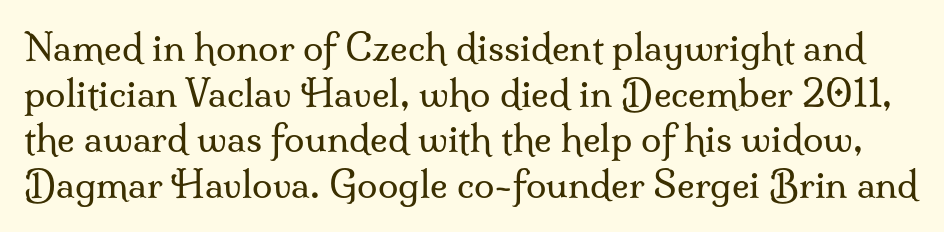
{"serif": "yes", "italic": "no", "bold": "no", "weight": "regular", "width": "normal", "stroke_contrast": "medium", "x_height": "small", "monospaced": "no", "underline": "no", "line_spacing_ratio": 1.23, "letter_spacing": "normal", "letter_spacing_em": 0.0, "glyph_px": 37}
